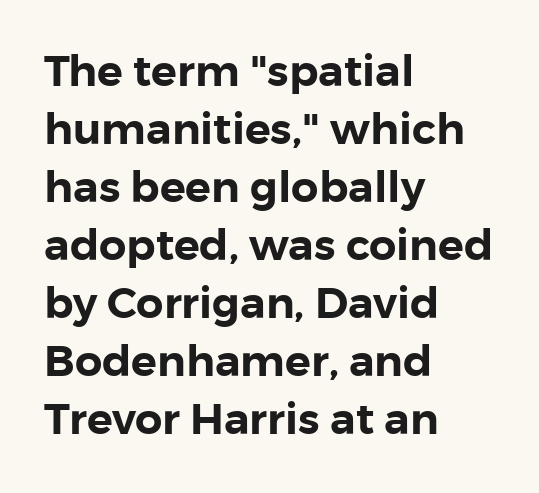
The image shows 43 px sans-serif type, upright; set left-aligned, normal line spacing (1.35x), normal letter spacing, not underlined; low stroke contrast and a medium x-height.
